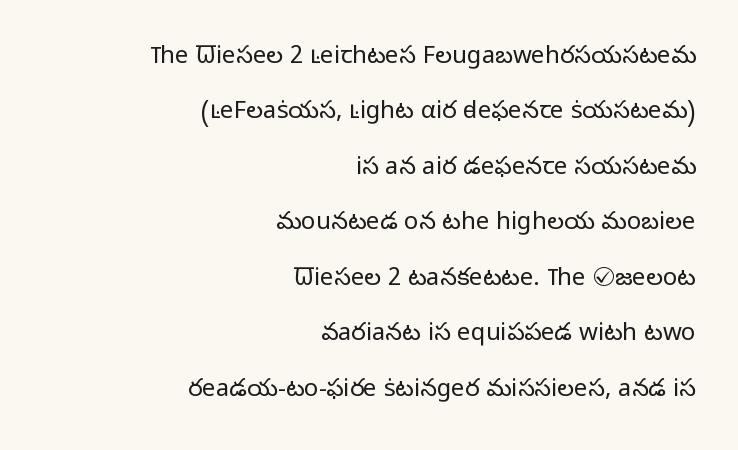
The image shows 24 px text type, upright; set right-aligned, loose line spacing (2.31x), normal letter spacing, not underlined.
